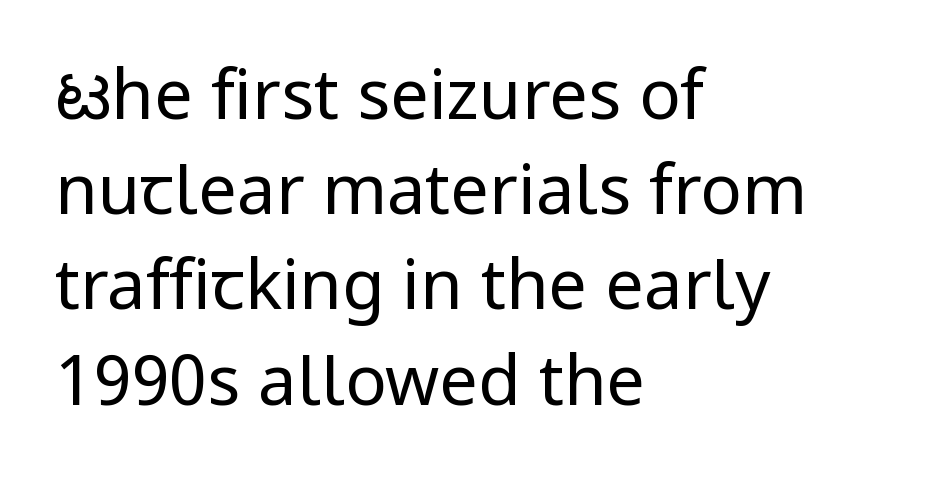
{"serif": "no", "italic": "no", "bold": "no", "weight": "regular", "width": "normal", "stroke_contrast": "low", "x_height": "medium", "monospaced": "no", "underline": "no", "align": "left", "line_spacing": "normal", "line_spacing_ratio": 1.38, "letter_spacing": "normal", "letter_spacing_em": 0.0, "glyph_px": 69}
